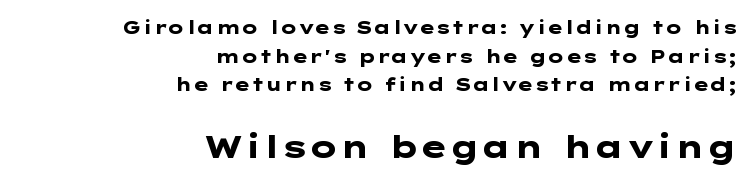
Q: Is the text bold? A: Yes.
Q: Is the text italic (slanted)? A: No, it is upright.
Q: Is the typeface a serif or a sans-serif typeface? A: Sans-serif.
Q: Is the text underlined? A: No.
Q: How is the paragraph aligned? A: Right-aligned.
Q: Is the spacing between letters normal or unusually wide? A: Normal.
Q: Is the spacing between lines tight, normal or loose? A: Normal.
Q: Which block of text is set in a larger size, the first (top) or the second (bottom)? A: The second (bottom) one.
Q: Width (condensed, normal, or wide)? A: Wide.
Q: Stroke contrast? A: Low.
Q: x-height? A: Medium.
